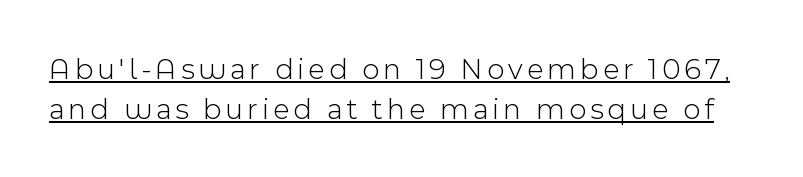
Rows of type keep a routine distance in the vertical direction. Quick note: not italic, upright. These lines are composed in type without serifs. Is the stroke heavy? The answer is a plain regular-or-lighter. Descenders here cross a horizontal rule under the line. Looks like regular typesetting: each glyph gets only the width it needs.
